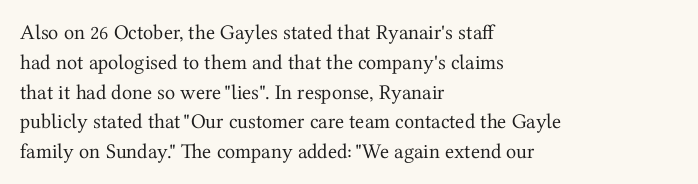
Q: Is the text bold? A: No.
Q: Is the text italic (slanted)? A: No, it is upright.
Q: Is the text underlined? A: No.
Q: How is the paragraph aligned? A: Left-aligned.
Q: Is the spacing between letters normal or unusually wide? A: Normal.
Q: Is the spacing between lines tight, normal or loose? A: Normal.
